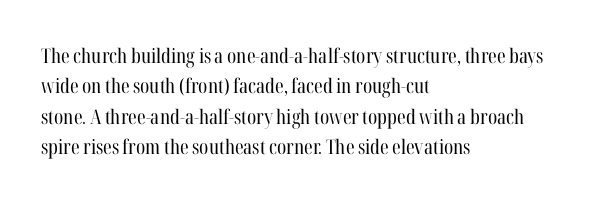
{"italic": "no", "bold": "no", "underline": "no", "align": "left", "line_spacing": "normal", "line_spacing_ratio": 1.52, "letter_spacing": "normal", "letter_spacing_em": 0.0, "glyph_px": 20}
